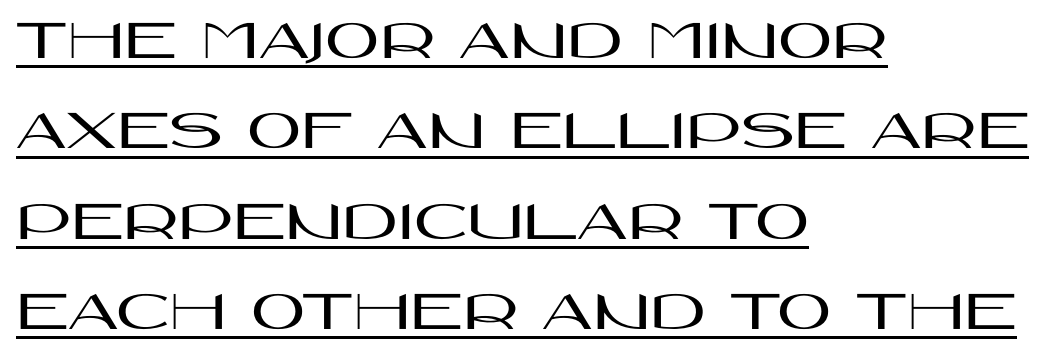
The image shows 59 px wide sans-serif type, upright; set left-aligned, normal line spacing (1.53x), normal letter spacing, underlined; high stroke contrast and a large x-height.
